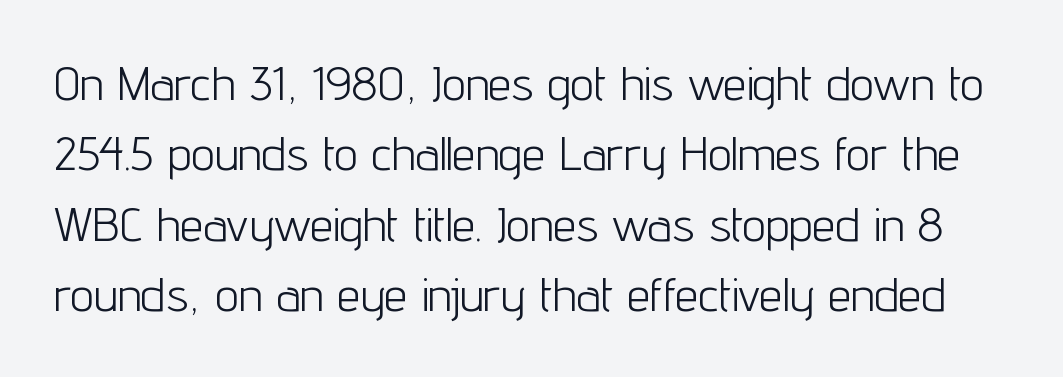
The image shows 47 px light, condensed sans-serif type, upright; set normal line spacing (1.5x), normal letter spacing, not underlined; low stroke contrast and a medium x-height.
